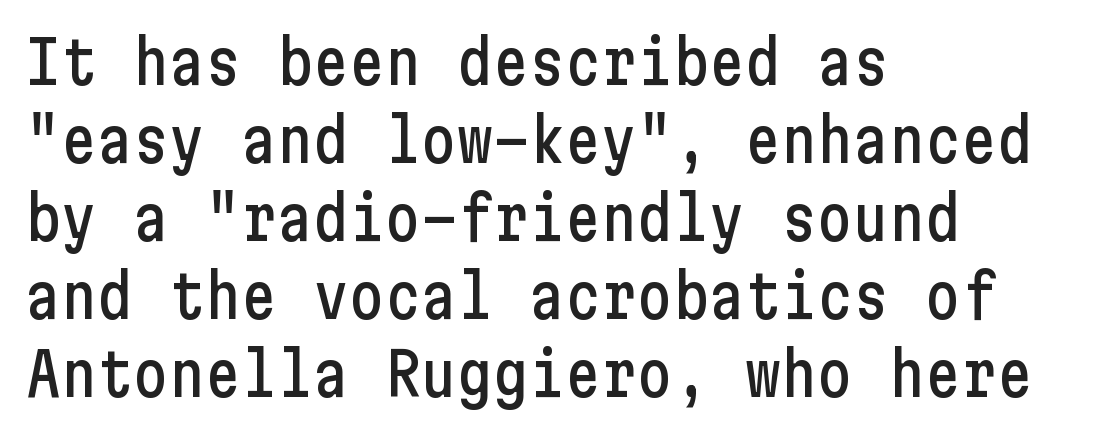
{"serif": "no", "italic": "no", "width": "condensed", "stroke_contrast": "low", "x_height": "medium", "underline": "no", "align": "left", "line_spacing": "normal", "line_spacing_ratio": 1.3, "letter_spacing": "normal", "letter_spacing_em": 0.0, "glyph_px": 60}
